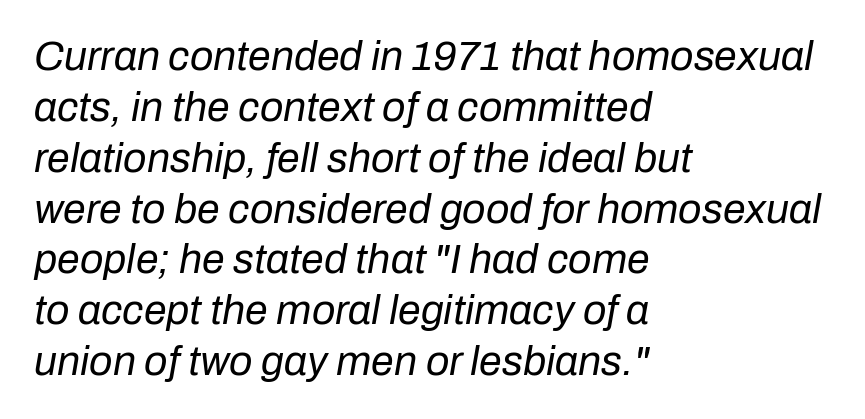
Q: Is the text bold? A: No.
Q: Is the text italic (slanted)? A: Yes, it leans right by about 10 degrees.
Q: Is the text underlined? A: No.
Q: How is the paragraph aligned? A: Left-aligned.
Q: Is the spacing between letters normal or unusually wide? A: Normal.
Q: Width (condensed, normal, or wide)? A: Normal.
Q: Stroke contrast? A: Low.
Q: x-height? A: Medium.
Q: Monospaced? A: No.
